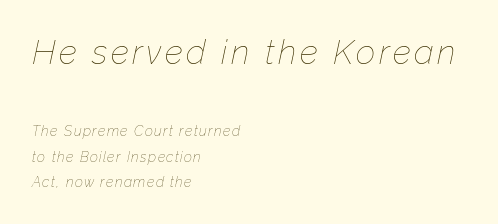
Q: Is the text bold? A: No.
Q: Is the text italic (slanted)? A: Yes, it leans right by about 12 degrees.
Q: Is the text underlined? A: No.
Q: How is the paragraph aligned? A: Left-aligned.
Q: Which block of text is set in a larger size, the first (top) or the second (bottom)? A: The first (top) one.
Q: Width (condensed, normal, or wide)? A: Normal.
Q: Stroke contrast? A: Low.
Q: x-height? A: Medium.
Q: Monospaced? A: No.
